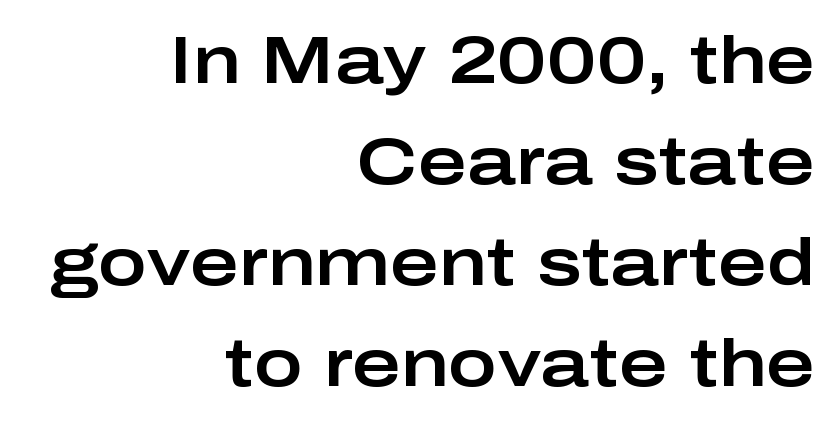
The image shows 66 px wide sans-serif type, upright; set right-aligned, normal line spacing (1.53x), normal letter spacing, not underlined; low stroke contrast and a medium x-height.
